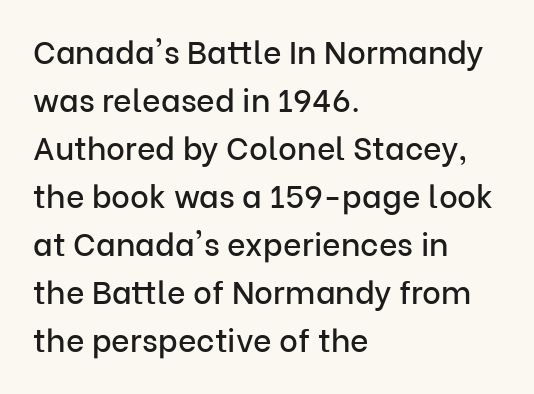
Notice how the stems are strictly vertical — no italics here. If you drew a ruler down the left edge, every line would touch it. You can tell from the bare stems that sans-serif type was used. Does extra space separate the letters? No, they use regular spacing. The leading is moderate, giving the passage an even texture. The zone under the glyphs is completely vacant.
